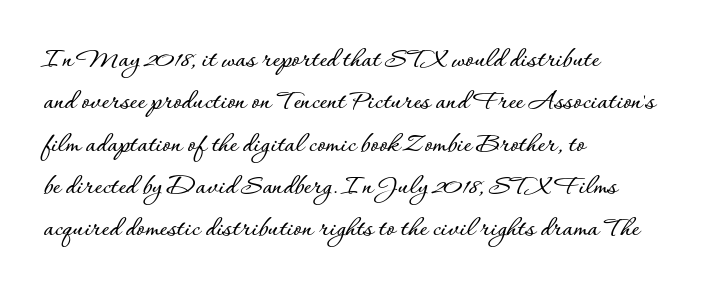
{"width": "normal", "stroke_contrast": "low", "x_height": "small", "monospaced": "no", "underline": "no", "align": "left", "line_spacing": "normal", "line_spacing_ratio": 1.46, "letter_spacing": "normal", "letter_spacing_em": 0.0, "glyph_px": 29}
